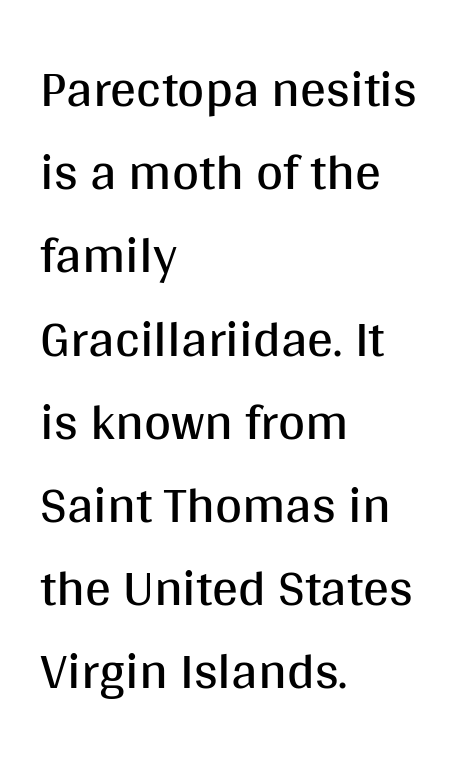
Q: Is the text bold? A: No.
Q: Is the text italic (slanted)? A: No, it is upright.
Q: Is the typeface a serif or a sans-serif typeface? A: Sans-serif.
Q: Is the text underlined? A: No.
Q: How is the paragraph aligned? A: Left-aligned.
Q: Is the spacing between letters normal or unusually wide? A: Normal.
Q: Is the spacing between lines tight, normal or loose? A: Normal.
Q: Width (condensed, normal, or wide)? A: Normal.
Q: Stroke contrast? A: Medium.
Q: x-height? A: Large.
Q: Monospaced? A: No.
